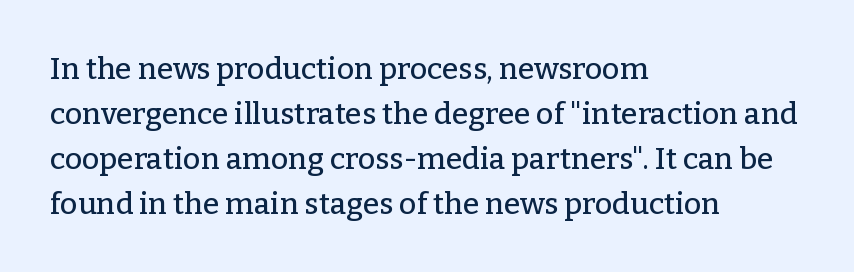
Q: Is the text italic (slanted)? A: No, it is upright.
Q: Is the typeface a serif or a sans-serif typeface? A: Serif.
Q: Is the text underlined? A: No.
Q: How is the paragraph aligned? A: Left-aligned.
Q: Is the spacing between letters normal or unusually wide? A: Normal.
Q: Is the spacing between lines tight, normal or loose? A: Normal.
Q: Width (condensed, normal, or wide)? A: Normal.
Q: Stroke contrast? A: Low.
Q: x-height? A: Medium.
Q: Monospaced? A: No.
